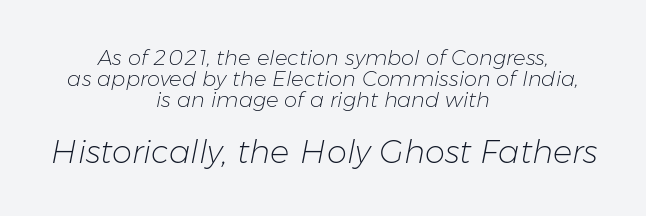
Q: Is the text bold? A: No.
Q: Is the text italic (slanted)? A: Yes, it leans right by about 11 degrees.
Q: Is the text underlined? A: No.
Q: How is the paragraph aligned? A: Centered.
Q: Is the spacing between letters normal or unusually wide? A: Normal.
Q: Is the spacing between lines tight, normal or loose? A: Tight.
Q: Which block of text is set in a larger size, the first (top) or the second (bottom)? A: The second (bottom) one.
Q: Width (condensed, normal, or wide)? A: Normal.
Q: Stroke contrast? A: Low.
Q: x-height? A: Medium.
Q: Monospaced? A: No.
